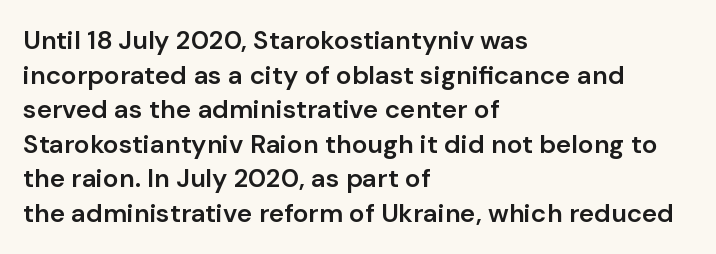
Q: Is the text bold? A: Semi-bold.
Q: Is the text italic (slanted)? A: No, it is upright.
Q: Is the text underlined? A: No.
Q: How is the paragraph aligned? A: Left-aligned.
Q: Is the spacing between letters normal or unusually wide? A: Normal.
Q: Is the spacing between lines tight, normal or loose? A: Normal.
